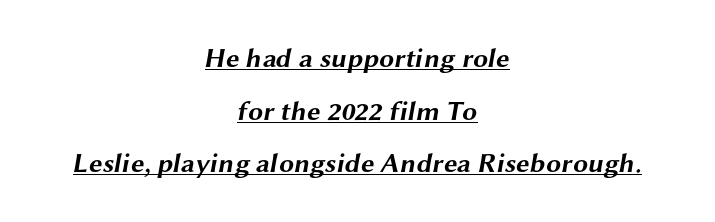
Students, this is bold: see how much ink each stroke carries. Descenders here cross a horizontal rule under the line. Is there much room between lines? Yes — plenty of vertical air separates them. No extra tracking has been applied to these lines. Teacher's note: observe the equal gaps on both sides — that is centered alignment.
